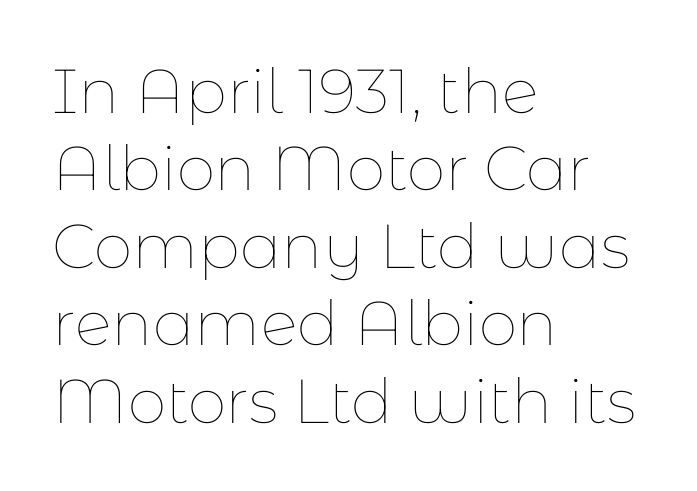
{"italic": "no", "bold": "no", "weight": "thin", "width": "normal", "stroke_contrast": "low", "x_height": "medium", "monospaced": "no", "underline": "no", "align": "left", "line_spacing": "normal", "line_spacing_ratio": 1.25, "letter_spacing": "normal", "letter_spacing_em": 0.0, "glyph_px": 62}
